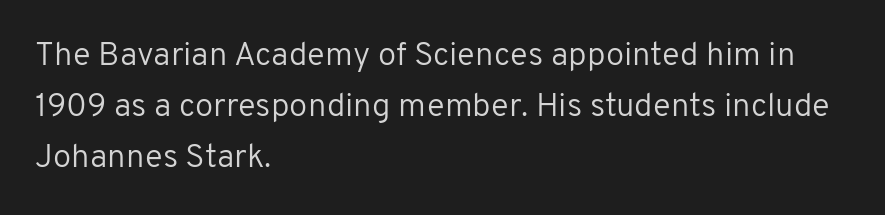
Decoration check: the copy has no underline. Inter-character spacing is left at the font's built-in metrics. A light-to-regular cut is what we see here. Letterform terminals end flat and unadorned throughout the passage. The rendering uses a moderate line-height, typical for paragraphs.
